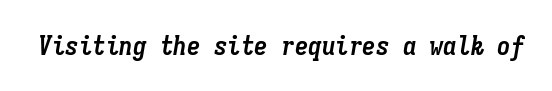
{"italic": "yes", "lean": "right", "slant_degrees": 9, "bold": "yes", "underline": "no", "letter_spacing": "normal", "letter_spacing_em": 0.0, "glyph_px": 27}
